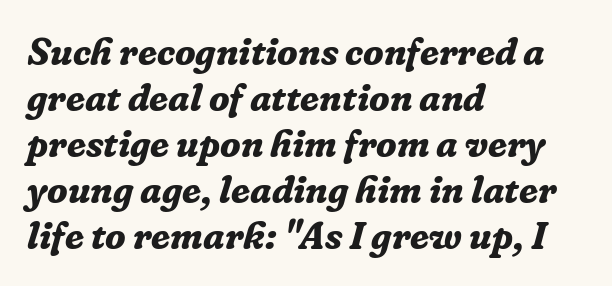
Has an underline been added? It has not. The specimen reads as italic at a glance. The line texture is even and compact thanks to regular tracking. Is the type bold? Yes — the strokes are clearly thick and heavy. Proportional: the letters do not fall into vertical columns.
